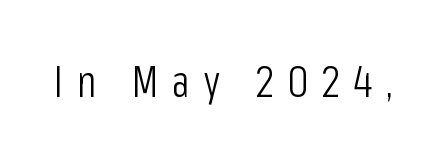
Q: Is the text bold? A: No.
Q: Is the text italic (slanted)? A: No, it is upright.
Q: Is the typeface a serif or a sans-serif typeface? A: Sans-serif.
Q: Is the text underlined? A: No.
Q: Is the spacing between letters normal or unusually wide? A: Unusually wide.
Q: Width (condensed, normal, or wide)? A: Condensed.
Q: Stroke contrast? A: Low.
Q: x-height? A: Medium.
Q: Monospaced? A: No.
